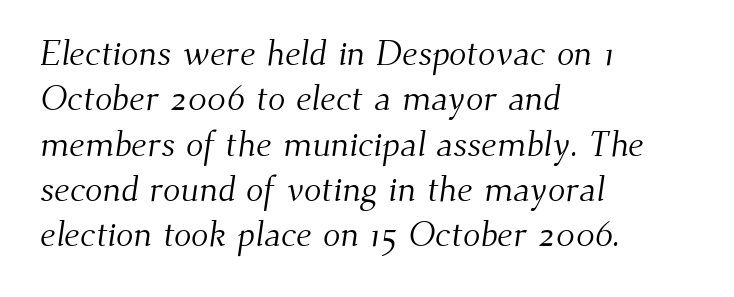
{"serif": "yes", "bold": "no", "weight": "light", "width": "normal", "stroke_contrast": "medium", "x_height": "small", "monospaced": "no", "underline": "no", "align": "left", "line_spacing": "normal", "line_spacing_ratio": 1.26, "letter_spacing": "normal", "letter_spacing_em": 0.0, "glyph_px": 36}
